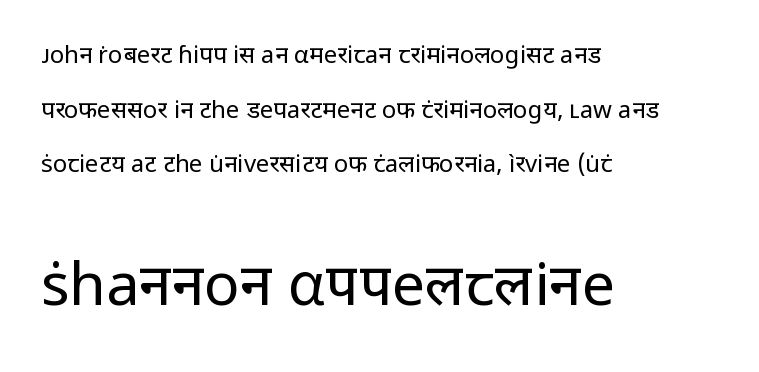
Q: Is the text bold? A: No.
Q: Is the text italic (slanted)? A: No, it is upright.
Q: Is the typeface a serif or a sans-serif typeface? A: Sans-serif.
Q: Is the text underlined? A: No.
Q: How is the paragraph aligned? A: Left-aligned.
Q: Is the spacing between letters normal or unusually wide? A: Normal.
Q: Is the spacing between lines tight, normal or loose? A: Loose.
Q: Which block of text is set in a larger size, the first (top) or the second (bottom)? A: The second (bottom) one.
Q: Width (condensed, normal, or wide)? A: Normal.
Q: Stroke contrast? A: Low.
Q: x-height? A: Medium.
Q: Monospaced? A: No.
